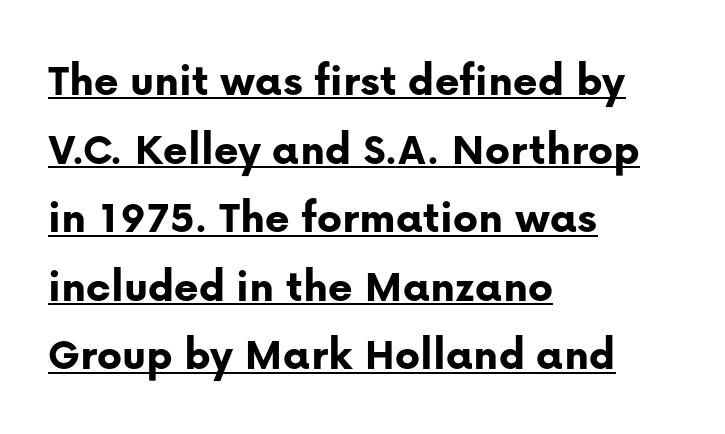
The image shows 47 px bold sans-serif type, upright; set left-aligned, normal line spacing (1.46x), normal letter spacing, underlined; low stroke contrast and a medium x-height.
